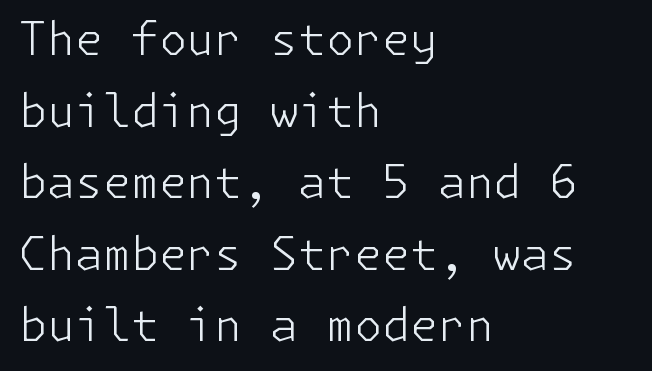
Q: Is the text bold? A: No.
Q: Is the text italic (slanted)? A: No, it is upright.
Q: Is the typeface a serif or a sans-serif typeface? A: Sans-serif.
Q: Is the text underlined? A: No.
Q: How is the paragraph aligned? A: Left-aligned.
Q: Is the spacing between letters normal or unusually wide? A: Normal.
Q: Is the spacing between lines tight, normal or loose? A: Normal.
Q: Width (condensed, normal, or wide)? A: Normal.
Q: Stroke contrast? A: Low.
Q: x-height? A: Medium.
